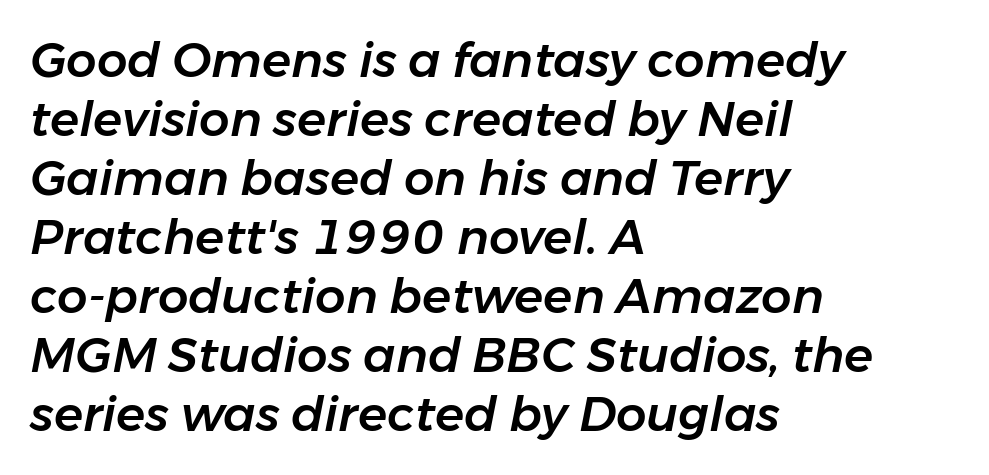
The image shows 48 px text type, italic (leaning right); set left-aligned, line spacing 1.23x, normal letter spacing, not underlined; low stroke contrast and a medium x-height.
